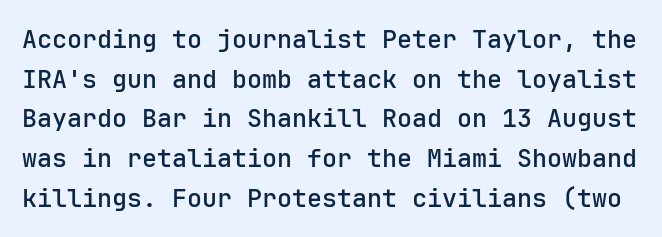
Q: Is the text bold? A: Semi-bold.
Q: Is the text italic (slanted)? A: No, it is upright.
Q: Is the text underlined? A: No.
Q: Is the spacing between letters normal or unusually wide? A: Normal.
Q: Is the spacing between lines tight, normal or loose? A: Normal.
